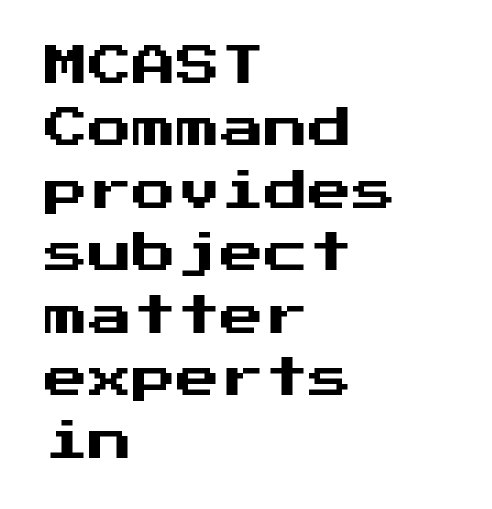
Q: Is the text italic (slanted)? A: No, it is upright.
Q: Is the typeface a serif or a sans-serif typeface? A: Sans-serif.
Q: Is the text underlined? A: No.
Q: How is the paragraph aligned? A: Left-aligned.
Q: Is the spacing between letters normal or unusually wide? A: Normal.
Q: Is the spacing between lines tight, normal or loose? A: Normal.
Q: Width (condensed, normal, or wide)? A: Normal.
Q: Stroke contrast? A: Medium.
Q: x-height? A: Medium.
